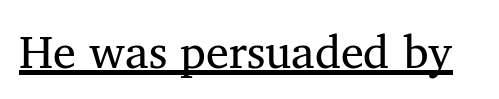
Q: Is the text bold? A: No.
Q: Is the text italic (slanted)? A: No, it is upright.
Q: Is the typeface a serif or a sans-serif typeface? A: Serif.
Q: Is the text underlined? A: Yes.
Q: Is the spacing between letters normal or unusually wide? A: Normal.
Q: Width (condensed, normal, or wide)? A: Normal.
Q: Stroke contrast? A: Medium.
Q: x-height? A: Medium.
Q: Monospaced? A: No.
